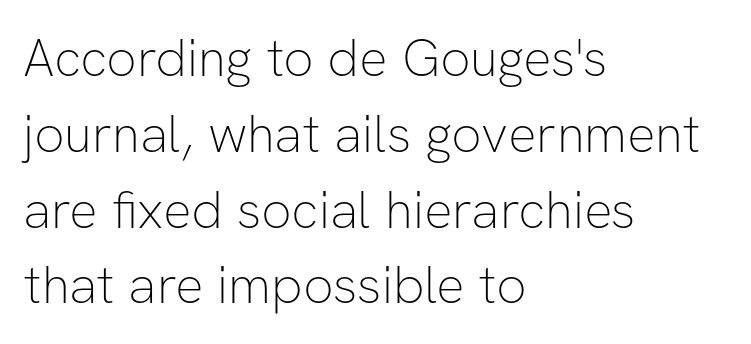
{"serif": "no", "italic": "no", "bold": "no", "weight": "thin", "width": "normal", "stroke_contrast": "low", "x_height": "medium", "monospaced": "no", "underline": "no", "align": "left", "line_spacing": "normal", "line_spacing_ratio": 1.43, "letter_spacing": "normal", "letter_spacing_em": 0.0, "glyph_px": 53}
